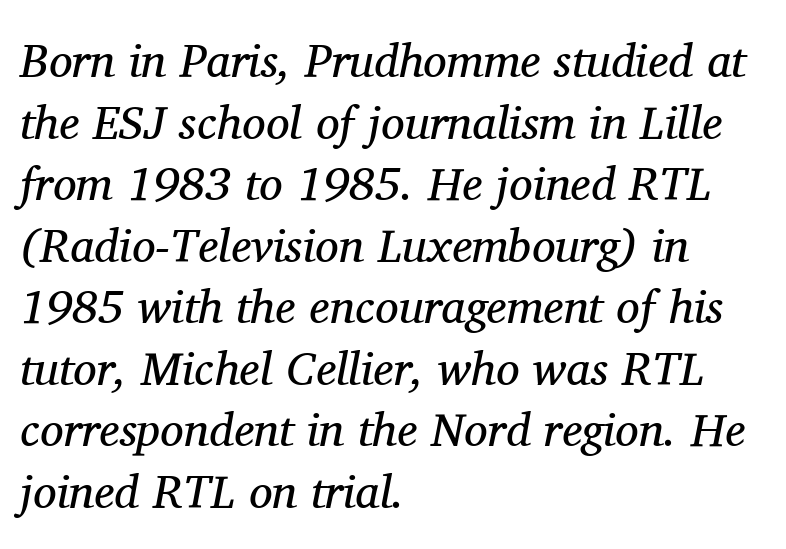
The image shows 47 px regular-weight serif type, italic (leaning right); set left-aligned, normal line spacing (1.31x), normal letter spacing, not underlined; medium stroke contrast and a medium x-height.
